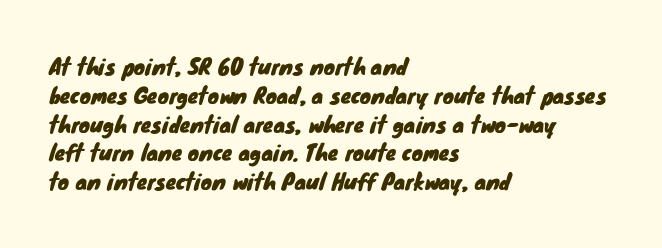
Q: Is the text underlined? A: No.
Q: How is the paragraph aligned? A: Left-aligned.
Q: Is the spacing between letters normal or unusually wide? A: Normal.
Q: Is the spacing between lines tight, normal or loose? A: Normal.
